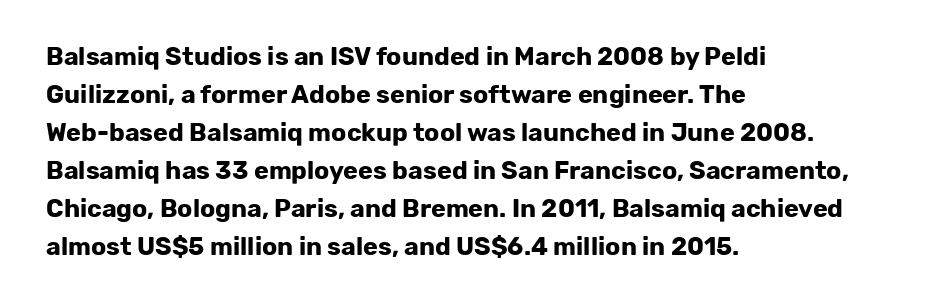
Leftover space on each line is placed entirely after the last word. Normally led — the rows are evenly, conventionally spaced. Type without underlining. Here the glyphs are tracked normally, forming tight word shapes.
